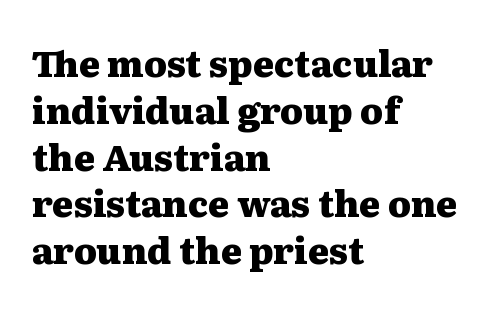
Q: Is the text bold? A: Yes.
Q: Is the text italic (slanted)? A: No, it is upright.
Q: Is the typeface a serif or a sans-serif typeface? A: Serif.
Q: Is the text underlined? A: No.
Q: How is the paragraph aligned? A: Left-aligned.
Q: Is the spacing between letters normal or unusually wide? A: Normal.
Q: Is the spacing between lines tight, normal or loose? A: Normal.
Q: Width (condensed, normal, or wide)? A: Wide.
Q: Stroke contrast? A: Medium.
Q: x-height? A: Medium.
Q: Monospaced? A: No.
